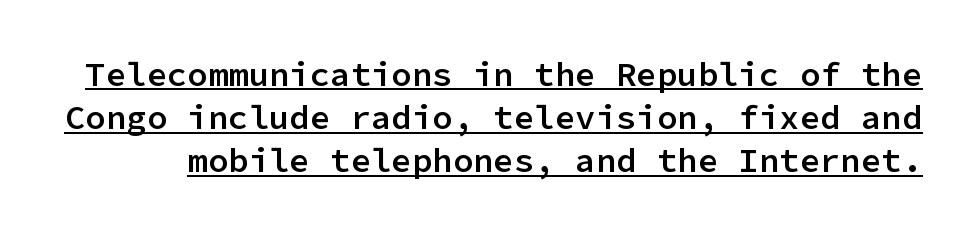
The image shows 34 px semibold sans-serif type, upright, monospaced; set normal line spacing (1.27x), normal letter spacing, underlined; low stroke contrast and a medium x-height.
